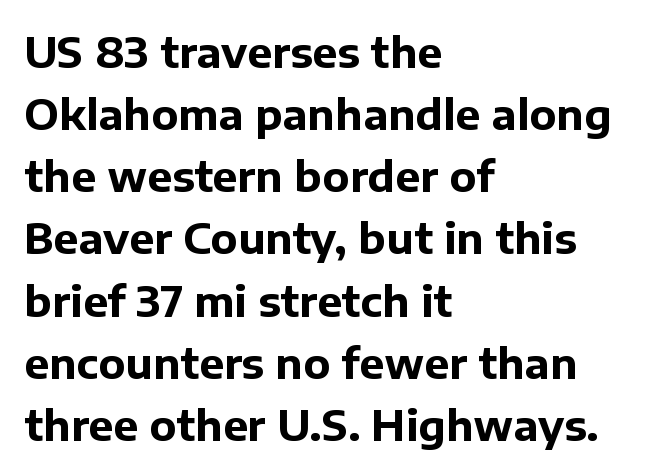
{"serif": "no", "italic": "no", "bold": "yes", "weight": "bold", "width": "normal", "stroke_contrast": "low", "x_height": "medium", "monospaced": "no", "underline": "no", "align": "left", "line_spacing": "normal", "line_spacing_ratio": 1.48, "letter_spacing": "normal", "letter_spacing_em": 0.0, "glyph_px": 42}
